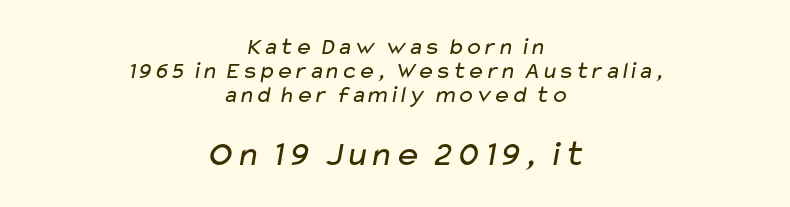
A bare baseline throughout the passage. Is there much room between lines? No — they nearly touch. Is this a sans? Yes — the strokes have no serifs. Summary of weight: not heavy and not bold. Do the characters align in a grid? No, the font is proportional. A student would notice the bottom passage is typeset larger than what precedes it.
